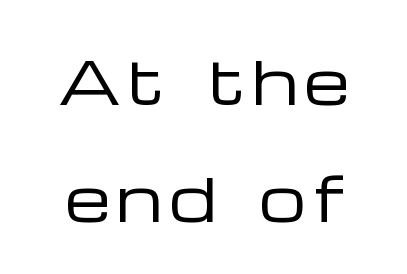
Rendered with straight, roman letterforms. A typesetter would call this proportional, since set widths differ per character. A light-to-regular cut is what we see here. Glance below the letters and you will spot only blank space.
